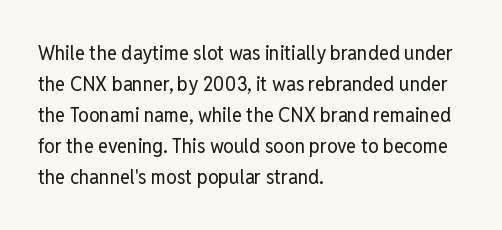
{"italic": "no", "bold": "no", "underline": "no", "align": "left", "line_spacing": "normal", "line_spacing_ratio": 1.48, "letter_spacing": "normal", "letter_spacing_em": 0.0, "glyph_px": 21}
